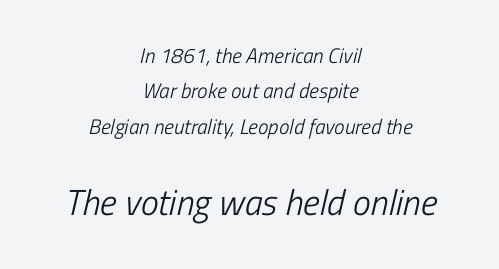
Each new line begins a customary step beneath the previous one. A typesetter would call this proportional, since set widths differ per character. Inter-character spacing is left at the font's built-in metrics. Of the two passages, the one underneath uses the larger point size. No letter is thick-stroked: the sample isn't bold. You can tell it's italic because the verticals aren't actually vertical.
